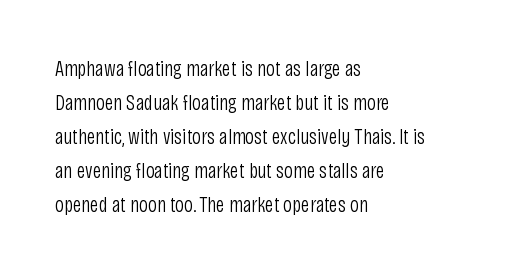
The image shows 22 px text type, upright; set left-aligned, normal line spacing (1.54x), normal letter spacing, not underlined.
